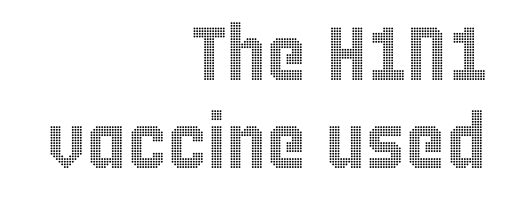
Q: Is the text italic (slanted)? A: No, it is upright.
Q: Is the text underlined? A: No.
Q: How is the paragraph aligned? A: Right-aligned.
Q: Is the spacing between letters normal or unusually wide? A: Normal.
Q: Width (condensed, normal, or wide)? A: Condensed.
Q: x-height? A: Large.
Q: Monospaced? A: No.
